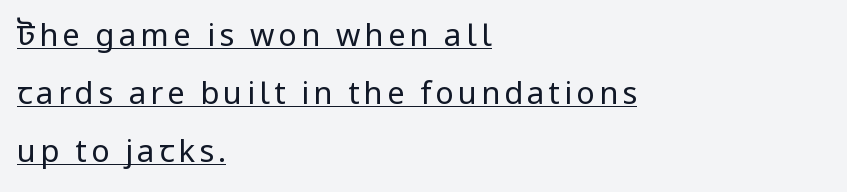
Q: Is the text bold? A: No.
Q: Is the text italic (slanted)? A: No, it is upright.
Q: Is the typeface a serif or a sans-serif typeface? A: Sans-serif.
Q: Is the text underlined? A: Yes.
Q: How is the paragraph aligned? A: Left-aligned.
Q: Width (condensed, normal, or wide)? A: Normal.
Q: Stroke contrast? A: Low.
Q: x-height? A: Medium.
Q: Monospaced? A: No.
